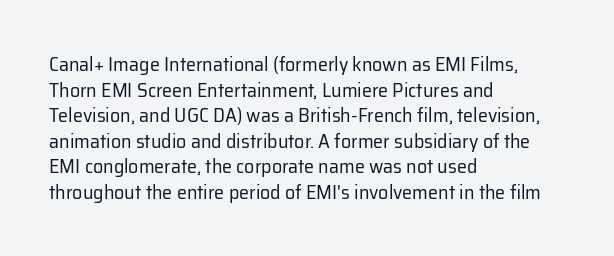
The image shows 20 px text type, upright; set left-aligned, normal line spacing (1.28x), normal letter spacing, not underlined.
